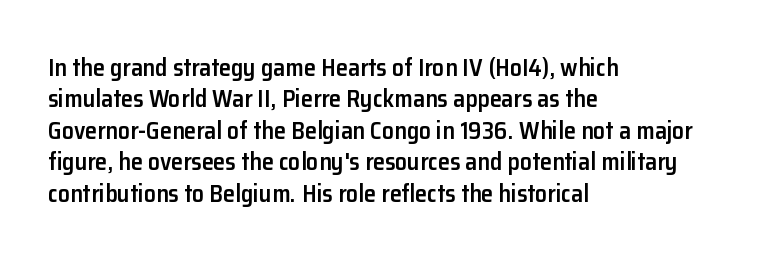
Q: Is the text bold? A: Semi-bold.
Q: Is the text italic (slanted)? A: No, it is upright.
Q: Is the text underlined? A: No.
Q: How is the paragraph aligned? A: Left-aligned.
Q: Is the spacing between letters normal or unusually wide? A: Normal.
Q: Is the spacing between lines tight, normal or loose? A: Normal.
